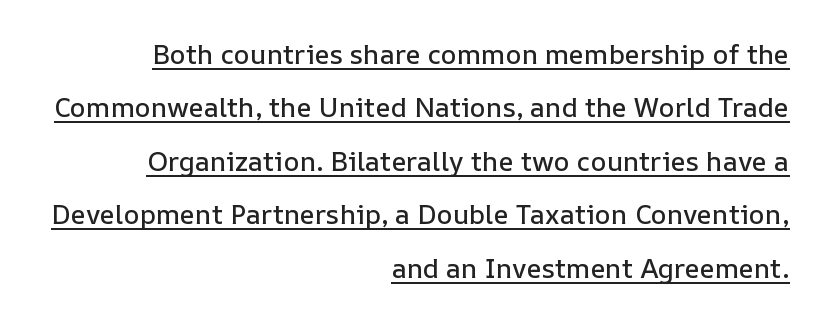
{"italic": "no", "underline": "yes", "align": "right", "line_spacing": "loose", "line_spacing_ratio": 1.98, "letter_spacing": "normal", "letter_spacing_em": 0.0, "glyph_px": 27}
